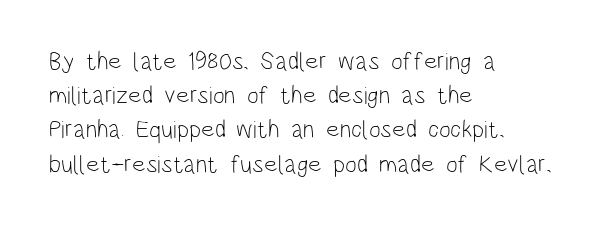
{"italic": "no", "bold": "no", "underline": "no", "align": "left", "line_spacing": "normal", "line_spacing_ratio": 1.37, "letter_spacing": "normal", "letter_spacing_em": 0.0, "glyph_px": 25}
